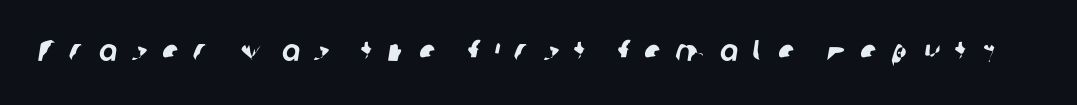
The glyphs are unaccompanied by any horizontal stroke below them. Caption: expanded tracking, letters set apart. Here the designer chose a conventional face with non-uniform glyph widths. The designer went with a sans here, leaving each stem footless.
